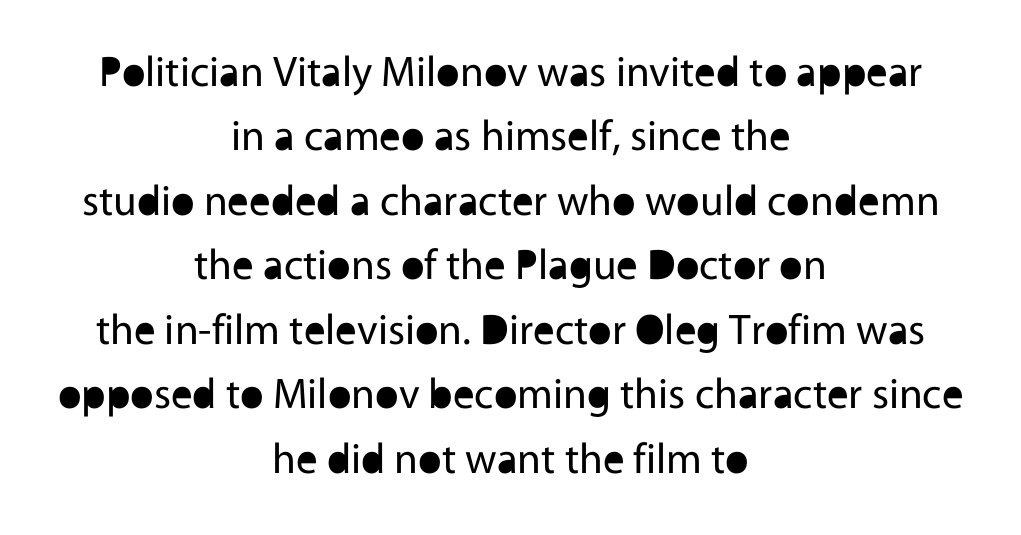
It's the straight-up-and-down kind of type. A clean baseline with only descenders dipping below it. The horizontal fit of the characters is conventional and even. If you folded the block vertically in half, each line would mirror itself in length. Letters have the restrained weight of plain body copy at most.
